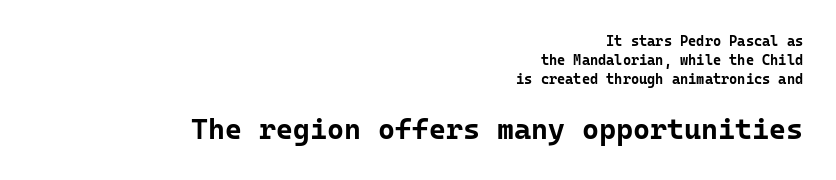
{"serif": "no", "italic": "no", "bold": "yes", "weight": "bold", "width": "normal", "stroke_contrast": "low", "x_height": "medium", "monospaced": "yes", "underline": "no", "align": "right", "line_spacing": "normal", "line_spacing_ratio": 1.34, "letter_spacing": "normal", "letter_spacing_em": 0.0, "larger_block": "second", "size_ratio": 2.07, "glyph_px": 29}
